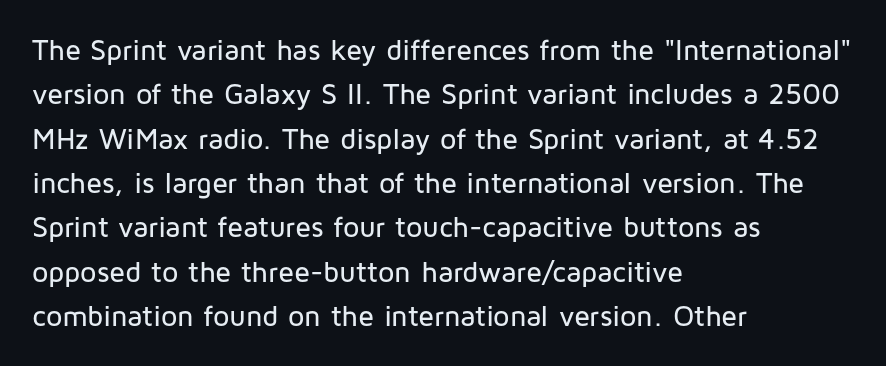
The image shows 29 px sans-serif type, upright; set left-aligned, normal line spacing (1.53x), normal letter spacing, not underlined; low stroke contrast and a medium x-height.
